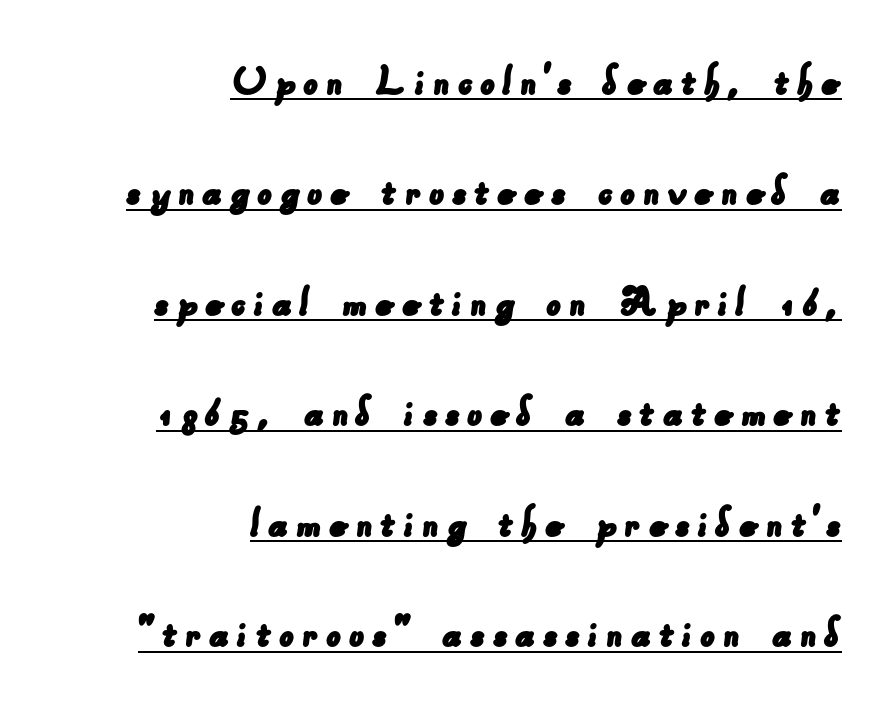
{"serif": "no", "width": "normal", "stroke_contrast": "low", "x_height": "small", "monospaced": "no", "underline": "yes", "align": "right", "line_spacing": "loose", "line_spacing_ratio": 2.35, "glyph_px": 47}
